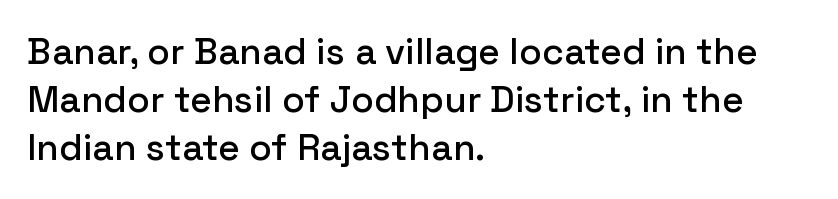
Q: Is the text italic (slanted)? A: No, it is upright.
Q: Is the typeface a serif or a sans-serif typeface? A: Sans-serif.
Q: Is the text underlined? A: No.
Q: How is the paragraph aligned? A: Left-aligned.
Q: Is the spacing between letters normal or unusually wide? A: Normal.
Q: Is the spacing between lines tight, normal or loose? A: Normal.
Q: Width (condensed, normal, or wide)? A: Normal.
Q: Stroke contrast? A: Low.
Q: x-height? A: Medium.
Q: Monospaced? A: No.
